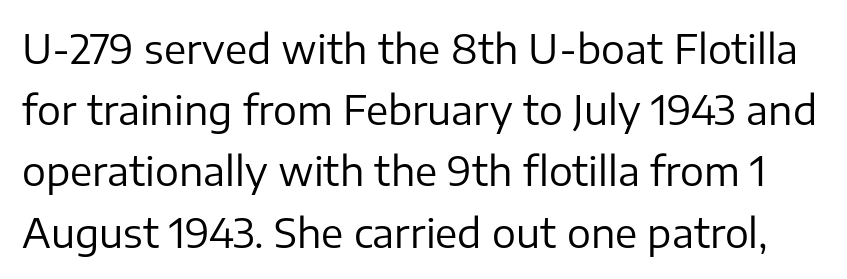
Q: Is the text bold? A: No.
Q: Is the text italic (slanted)? A: No, it is upright.
Q: Is the typeface a serif or a sans-serif typeface? A: Sans-serif.
Q: Is the text underlined? A: No.
Q: Is the spacing between letters normal or unusually wide? A: Normal.
Q: Is the spacing between lines tight, normal or loose? A: Normal.
Q: Width (condensed, normal, or wide)? A: Normal.
Q: Stroke contrast? A: Low.
Q: x-height? A: Medium.
Q: Monospaced? A: No.
